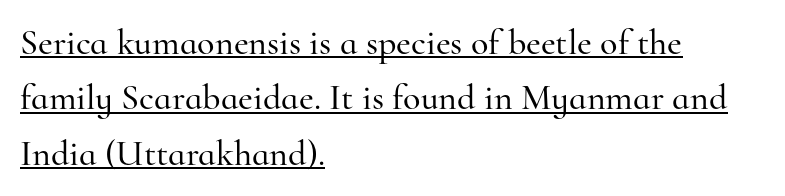
{"serif": "yes", "italic": "no", "width": "normal", "stroke_contrast": "high", "x_height": "small", "monospaced": "no", "underline": "yes", "align": "left", "line_spacing": "normal", "line_spacing_ratio": 1.54, "letter_spacing": "normal", "letter_spacing_em": 0.0, "glyph_px": 36}
